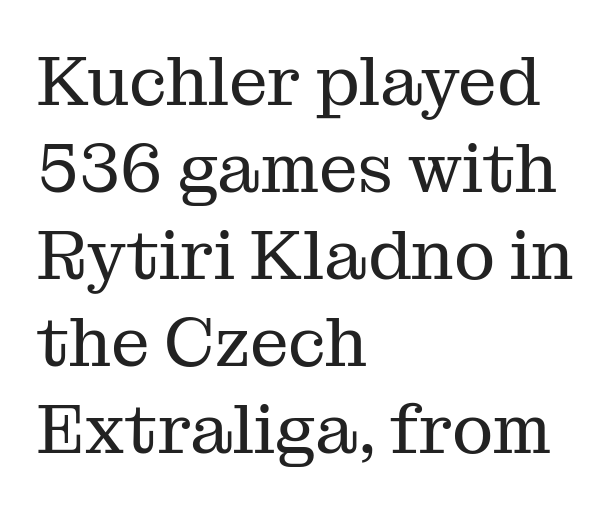
{"serif": "yes", "italic": "no", "bold": "no", "weight": "regular", "width": "normal", "stroke_contrast": "medium", "x_height": "medium", "monospaced": "no", "underline": "no", "align": "left", "line_spacing": "normal", "line_spacing_ratio": 1.26, "letter_spacing": "normal", "letter_spacing_em": 0.0, "glyph_px": 69}
